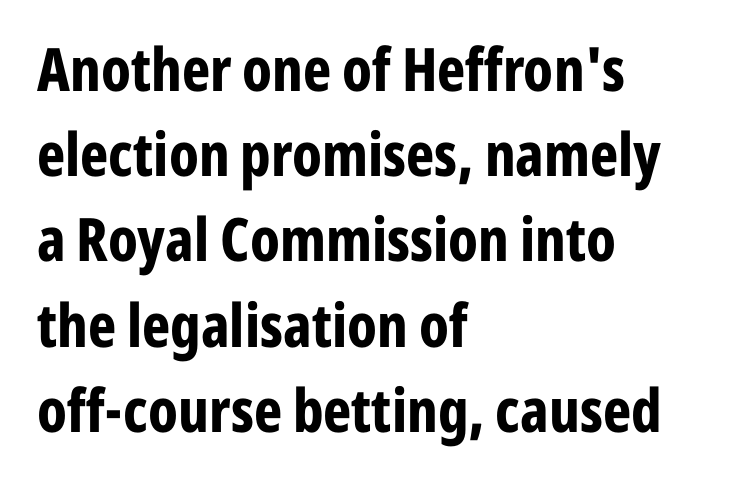
The image shows 60 px bold, condensed sans-serif type, upright; set left-aligned, normal line spacing (1.42x), normal letter spacing, not underlined; low stroke contrast and a medium x-height.
